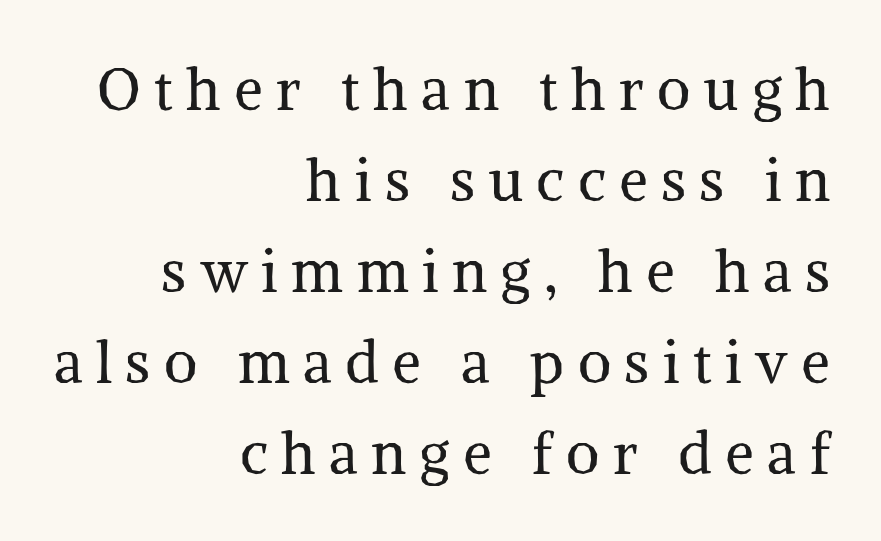
{"serif": "yes", "italic": "no", "bold": "no", "weight": "regular", "width": "normal", "stroke_contrast": "medium", "x_height": "medium", "monospaced": "no", "underline": "no", "align": "right", "line_spacing": "normal", "line_spacing_ratio": 1.57, "letter_spacing": "wide", "letter_spacing_em": 0.23, "glyph_px": 58}
